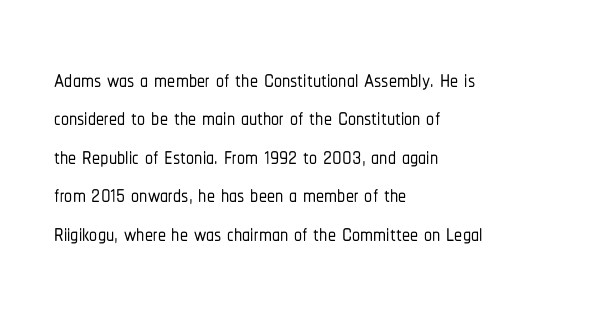
The image shows 32 px condensed sans-serif type, upright; set left-aligned, line spacing 1.2x, normal letter spacing, not underlined; low stroke contrast and a medium x-height.
